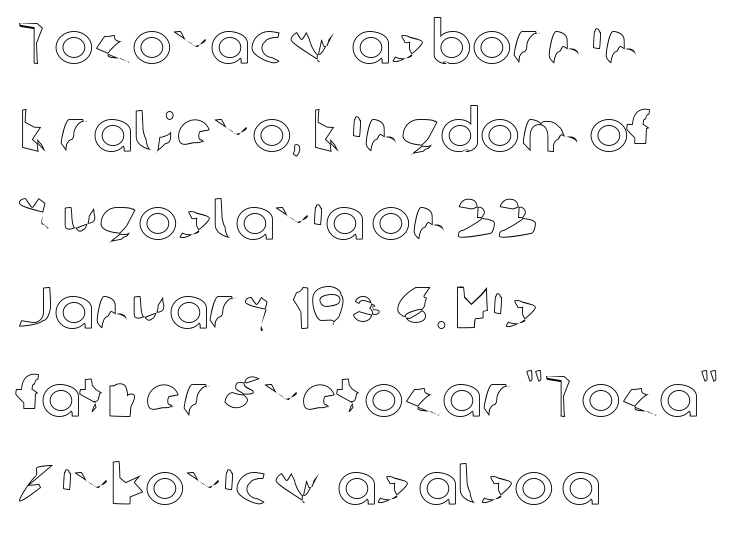
Q: Is the text italic (slanted)? A: No, it is upright.
Q: Is the text underlined? A: No.
Q: How is the paragraph aligned? A: Left-aligned.
Q: Is the spacing between letters normal or unusually wide? A: Normal.
Q: Is the spacing between lines tight, normal or loose? A: Normal.
Q: Width (condensed, normal, or wide)? A: Normal.
Q: x-height? A: Medium.
Q: Monospaced? A: No.
